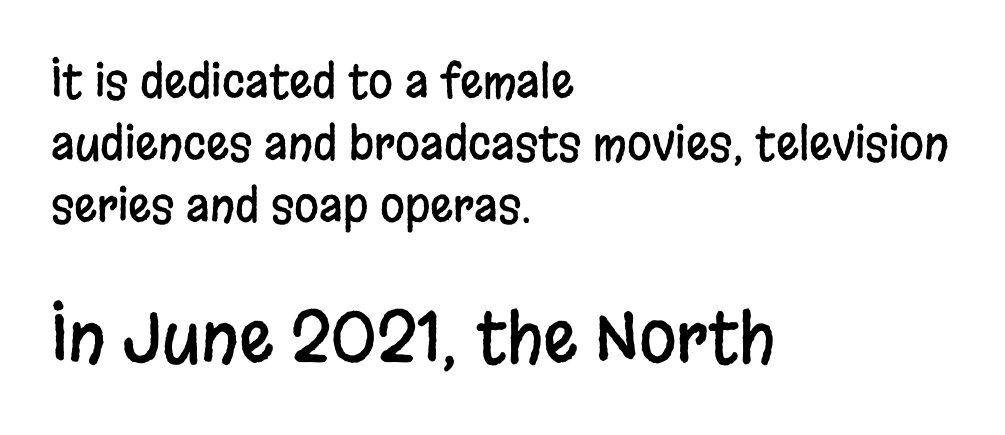
Q: Is the text italic (slanted)? A: No, it is upright.
Q: Is the typeface a serif or a sans-serif typeface? A: Sans-serif.
Q: Is the text underlined? A: No.
Q: How is the paragraph aligned? A: Left-aligned.
Q: Is the spacing between letters normal or unusually wide? A: Normal.
Q: Is the spacing between lines tight, normal or loose? A: Normal.
Q: Which block of text is set in a larger size, the first (top) or the second (bottom)? A: The second (bottom) one.
Q: Width (condensed, normal, or wide)? A: Condensed.
Q: Stroke contrast? A: Low.
Q: x-height? A: Large.
Q: Monospaced? A: No.
